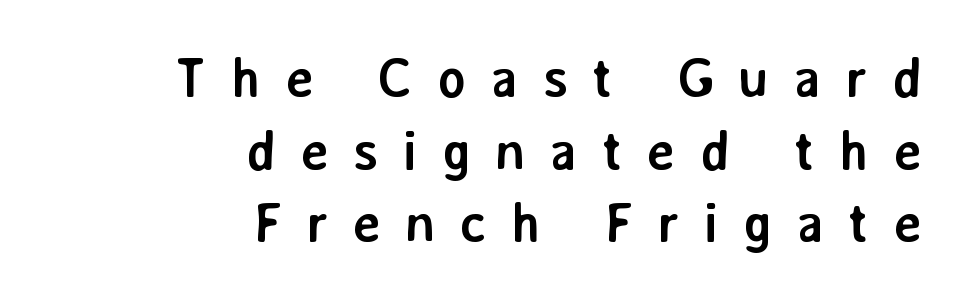
{"serif": "no", "italic": "no", "bold": "yes", "weight": "semibold", "width": "normal", "stroke_contrast": "low", "x_height": "medium", "monospaced": "no", "underline": "no", "align": "right", "line_spacing": "normal", "line_spacing_ratio": 1.32, "letter_spacing": "wide", "letter_spacing_em": 0.43, "glyph_px": 55}
